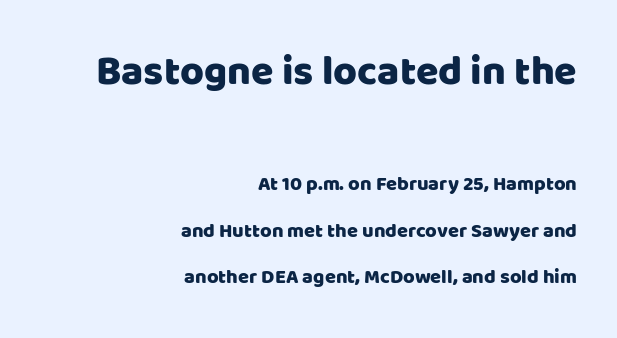
Q: Is the text italic (slanted)? A: No, it is upright.
Q: Is the typeface a serif or a sans-serif typeface? A: Sans-serif.
Q: Is the text underlined? A: No.
Q: How is the paragraph aligned? A: Right-aligned.
Q: Is the spacing between letters normal or unusually wide? A: Normal.
Q: Is the spacing between lines tight, normal or loose? A: Loose.
Q: Which block of text is set in a larger size, the first (top) or the second (bottom)? A: The first (top) one.
Q: Width (condensed, normal, or wide)? A: Normal.
Q: Stroke contrast? A: Low.
Q: x-height? A: Large.
Q: Monospaced? A: No.
